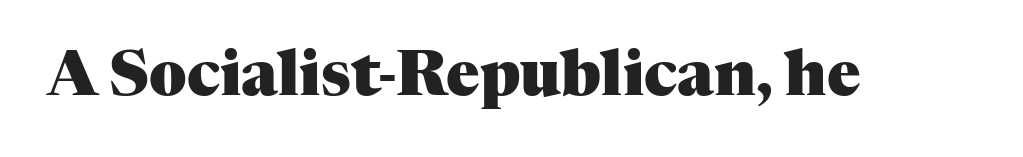
Notice how the stems are strictly vertical — no italics here. This is serif lettering, the kind often seen in printed books. Standard letterfit; no display-style spreading of the glyphs. Is this a fixed-width face? No — the glyphs have proportional, varying widths.
